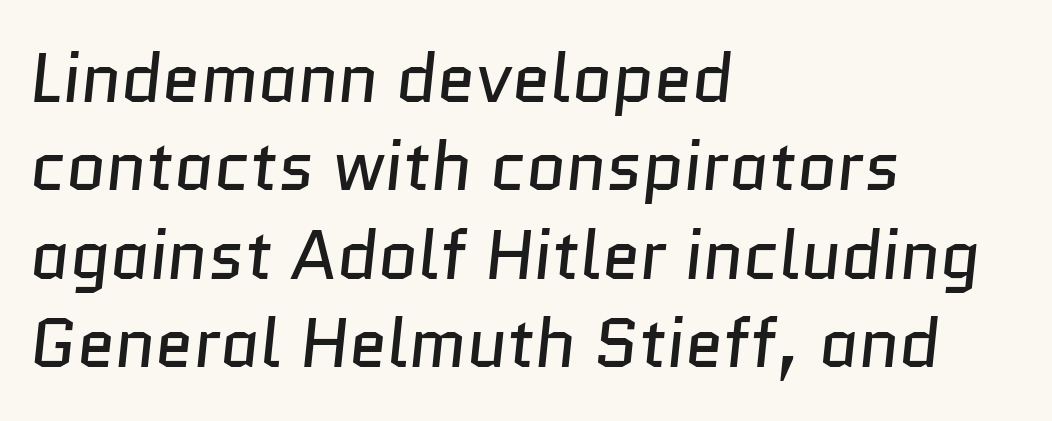
The image shows 69 px regular-weight sans-serif type; set left-aligned, normal line spacing (1.28x), normal letter spacing, not underlined; low stroke contrast and a medium x-height.
